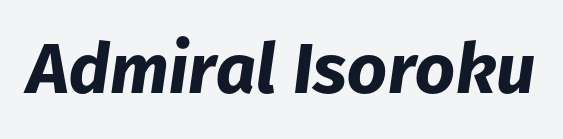
The image shows 70 px bold type, italic (leaning right); set normal letter spacing, not underlined; low stroke contrast and a medium x-height.
